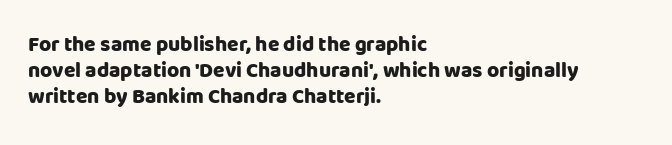
{"italic": "no", "bold": "yes", "underline": "no", "align": "left", "line_spacing": "normal", "line_spacing_ratio": 1.25, "letter_spacing": "normal", "letter_spacing_em": 0.0, "glyph_px": 21}
